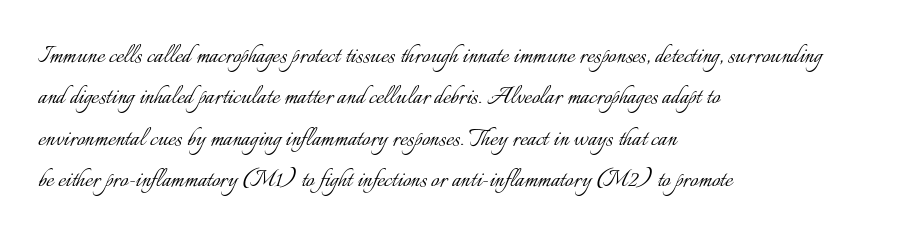
The image shows 29 px light type; set left-aligned, normal line spacing (1.43x), normal letter spacing, not underlined; low stroke contrast and a small x-height.
